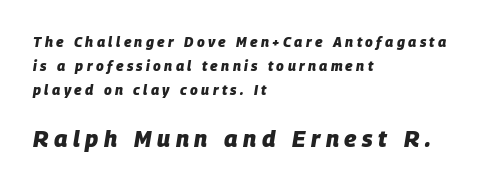
The image shows 23 px bold type, italic (leaning right); set left-aligned, line spacing 1.73x, unusually wide letter spacing (+0.24 em), not underlined; the second (bottom) block is 1.64x larger.
